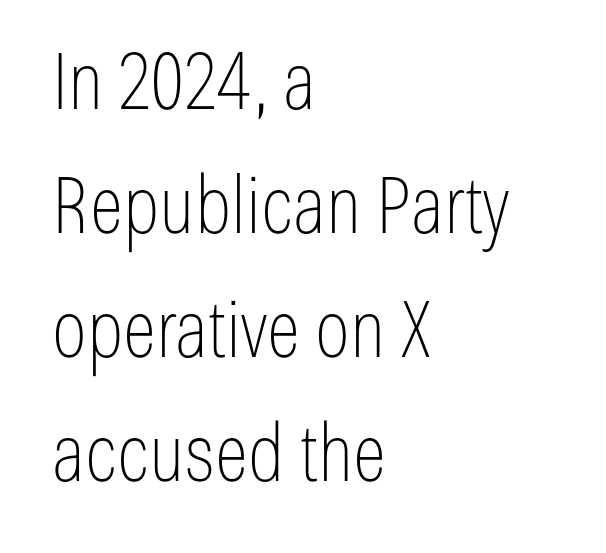
Q: Is the text bold? A: No.
Q: Is the text italic (slanted)? A: No, it is upright.
Q: Is the typeface a serif or a sans-serif typeface? A: Sans-serif.
Q: Is the text underlined? A: No.
Q: How is the paragraph aligned? A: Left-aligned.
Q: Is the spacing between letters normal or unusually wide? A: Normal.
Q: Is the spacing between lines tight, normal or loose? A: Normal.
Q: Width (condensed, normal, or wide)? A: Condensed.
Q: Stroke contrast? A: Low.
Q: x-height? A: Medium.
Q: Monospaced? A: No.
